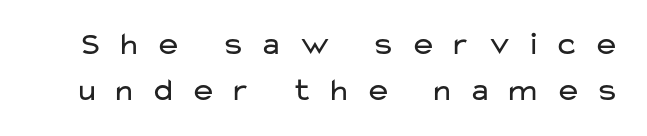
Q: Is the text bold? A: No.
Q: Is the text italic (slanted)? A: No, it is upright.
Q: Is the typeface a serif or a sans-serif typeface? A: Sans-serif.
Q: Is the text underlined? A: No.
Q: Is the spacing between letters normal or unusually wide? A: Unusually wide.
Q: Is the spacing between lines tight, normal or loose? A: Normal.
Q: Width (condensed, normal, or wide)? A: Wide.
Q: Stroke contrast? A: Low.
Q: x-height? A: Medium.
Q: Monospaced? A: No.
